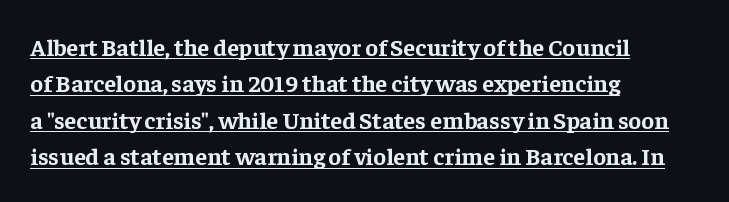
Q: Is the text bold? A: Yes.
Q: Is the text italic (slanted)? A: No, it is upright.
Q: Is the text underlined? A: Yes.
Q: How is the paragraph aligned? A: Left-aligned.
Q: Is the spacing between letters normal or unusually wide? A: Normal.
Q: Is the spacing between lines tight, normal or loose? A: Normal.
